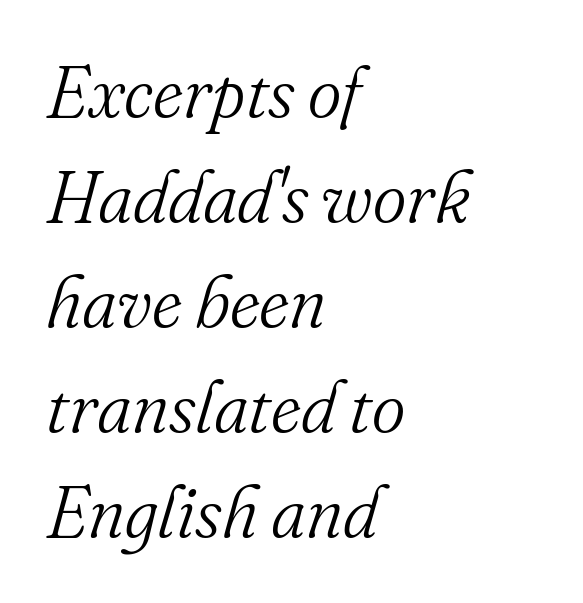
{"serif": "yes", "italic": "yes", "lean": "right", "slant_degrees": 16, "bold": "no", "weight": "light", "width": "normal", "stroke_contrast": "medium", "x_height": "small", "monospaced": "no", "underline": "no", "align": "left", "line_spacing": "normal", "line_spacing_ratio": 1.46, "letter_spacing": "normal", "letter_spacing_em": 0.0, "glyph_px": 72}
